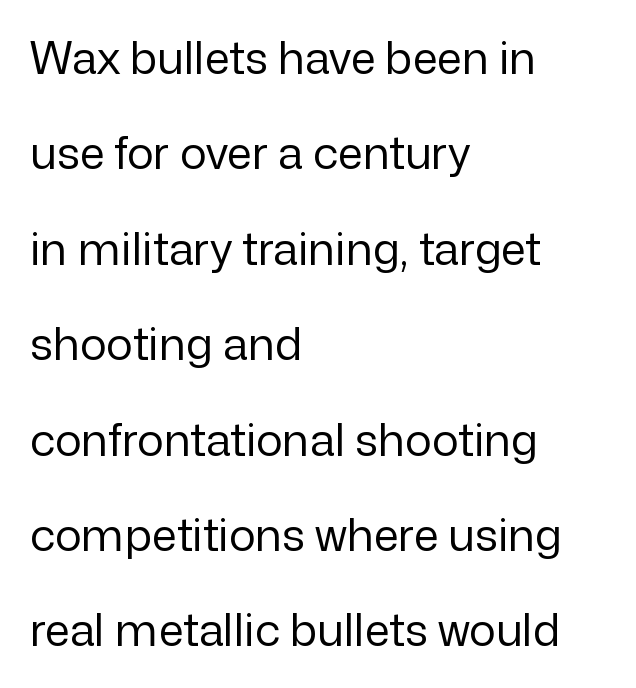
{"serif": "no", "italic": "no", "bold": "no", "weight": "regular", "width": "normal", "stroke_contrast": "low", "x_height": "medium", "monospaced": "no", "underline": "no", "align": "left", "line_spacing": "loose", "line_spacing_ratio": 2.12, "letter_spacing": "normal", "letter_spacing_em": 0.0, "glyph_px": 45}
